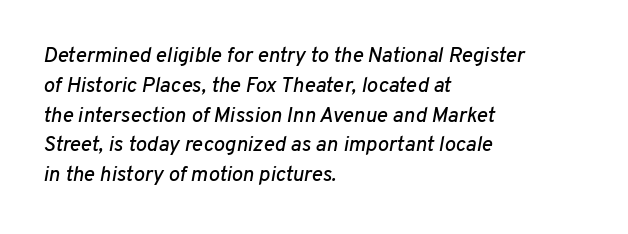
{"italic": "yes", "lean": "right", "slant_degrees": 10, "underline": "no", "align": "left", "line_spacing": "normal", "line_spacing_ratio": 1.42, "letter_spacing": "normal", "letter_spacing_em": 0.0, "glyph_px": 21}
